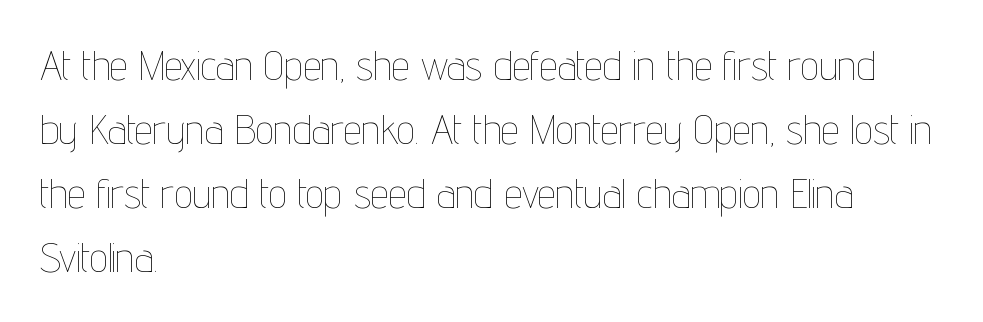
{"italic": "no", "bold": "no", "weight": "thin", "width": "condensed", "stroke_contrast": "low", "x_height": "medium", "monospaced": "no", "underline": "no", "align": "left", "line_spacing": "normal", "line_spacing_ratio": 1.56, "letter_spacing": "normal", "letter_spacing_em": 0.0, "glyph_px": 41}
